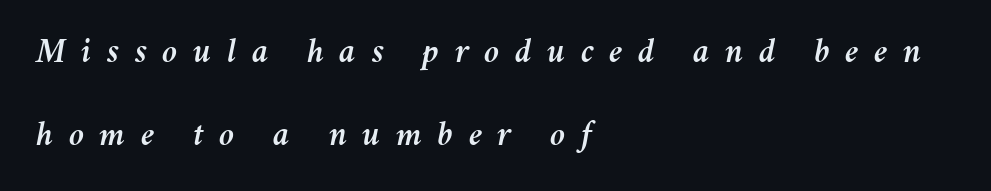
The rendering uses natural spacing where letterforms have individual widths. Rendered with sloped, italic letterforms. What's the leading like? Stretched, with rows far apart. The zone under the glyphs is completely vacant. Here the glyphs are tracked loosely, breaking word shapes into spaced letters. Line beginnings align vertically; line endings do not.
